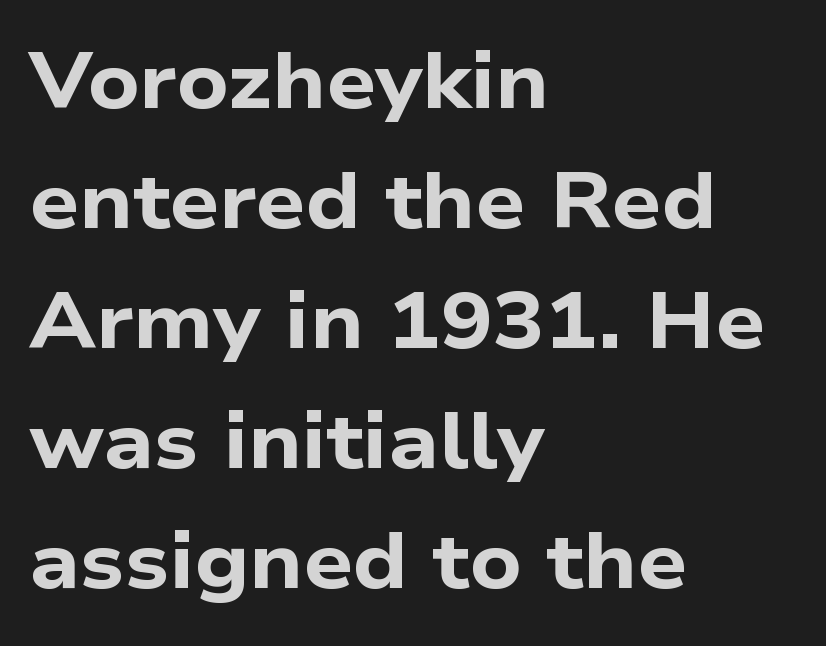
{"serif": "no", "bold": "yes", "weight": "bold", "width": "wide", "stroke_contrast": "low", "x_height": "medium", "monospaced": "no", "underline": "no", "align": "left", "line_spacing": "normal", "line_spacing_ratio": 1.54, "letter_spacing": "normal", "letter_spacing_em": 0.0, "glyph_px": 78}
